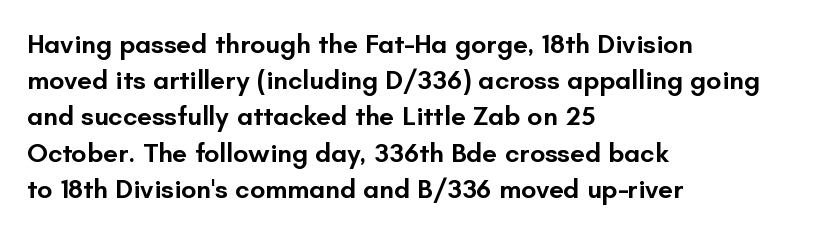
{"italic": "no", "bold": "semi", "underline": "no", "align": "left", "line_spacing": "normal", "line_spacing_ratio": 1.34, "letter_spacing": "normal", "letter_spacing_em": 0.0, "glyph_px": 27}
